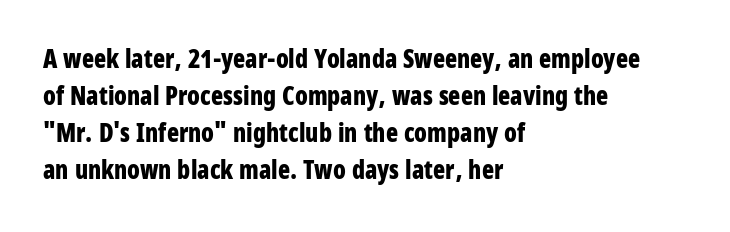
Horizontally, the lines are justified to the leading edge only. These words are printed bold, with thick strokes throughout. These lines sit exactly where default settings would place them. Every character sits straight up, as roman type does. Beneath every word, the page is bare.
